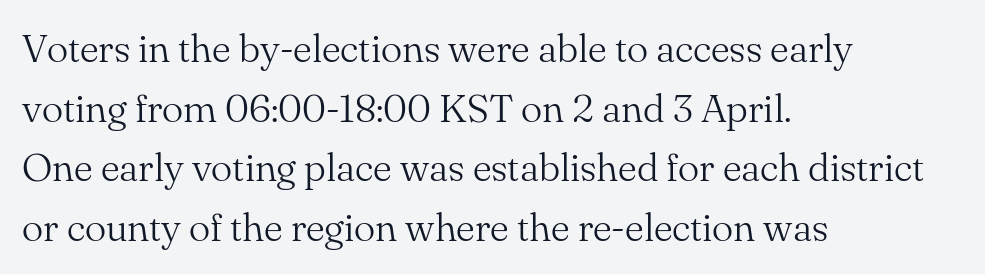
{"serif": "yes", "italic": "no", "bold": "no", "weight": "light", "width": "normal", "stroke_contrast": "medium", "x_height": "small", "monospaced": "no", "underline": "no", "align": "left", "line_spacing": "normal", "line_spacing_ratio": 1.49, "letter_spacing": "normal", "letter_spacing_em": 0.0, "glyph_px": 40}
